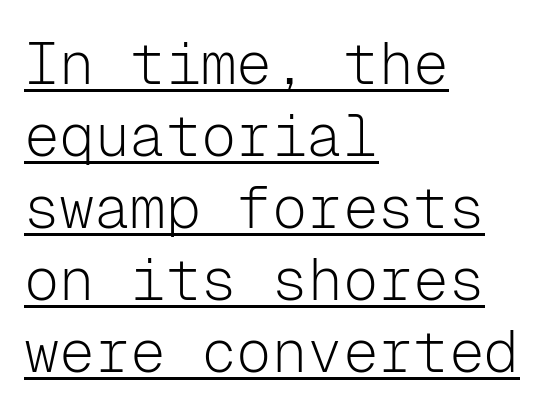
The face used here is monospaced, like something from a code editor. This rendering leaves character spacing at its baseline value. Compared with a centered layout, this one pins lines to the left instead. A continuous stroke trails under the words, as in a hyperlink. On a weight scale, this lands at 450 or below. Is this a sans? Yes — the strokes have no serifs.
